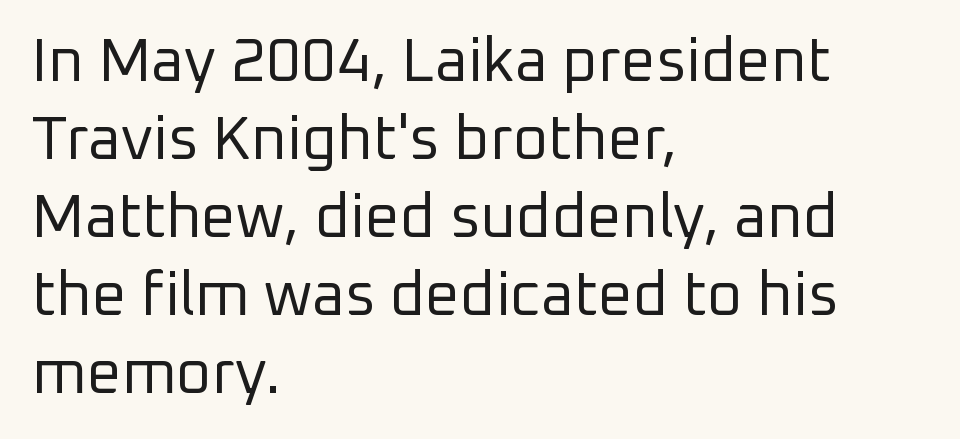
{"serif": "no", "italic": "no", "bold": "no", "weight": "regular", "width": "normal", "stroke_contrast": "low", "x_height": "medium", "monospaced": "no", "underline": "no", "align": "left", "line_spacing": "normal", "line_spacing_ratio": 1.28, "letter_spacing": "normal", "letter_spacing_em": 0.0, "glyph_px": 61}
